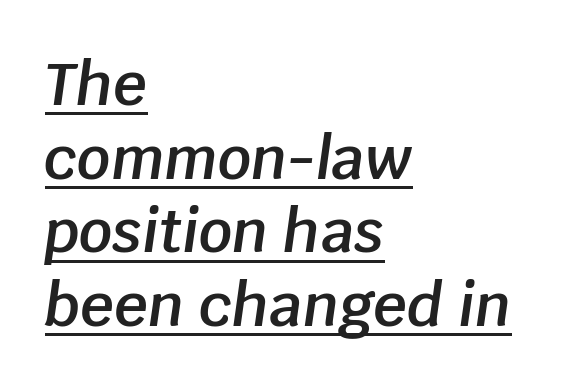
{"italic": "yes", "lean": "right", "slant_degrees": 8, "bold": "semi", "weight": "semibold", "width": "normal", "stroke_contrast": "low", "x_height": "large", "monospaced": "no", "underline": "yes", "align": "left", "line_spacing": "normal", "line_spacing_ratio": 1.25, "letter_spacing": "normal", "letter_spacing_em": 0.0, "glyph_px": 59}
